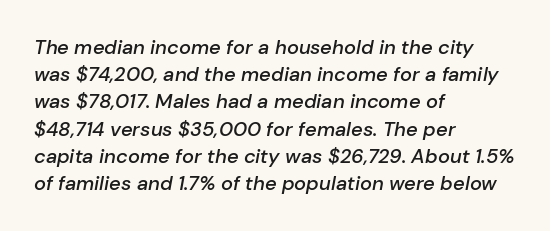
Notice the strokes are somewhat thickened but not fully heavy: this is a semibold. Tall strokes in this sample are angled rather than plumb. The rendering keeps characters at their native spacing. One glance says typical: line gaps are just what's usual. The passage is arranged the way most books set body copy — flush left. Only glyphs here, with clear space below each row.
